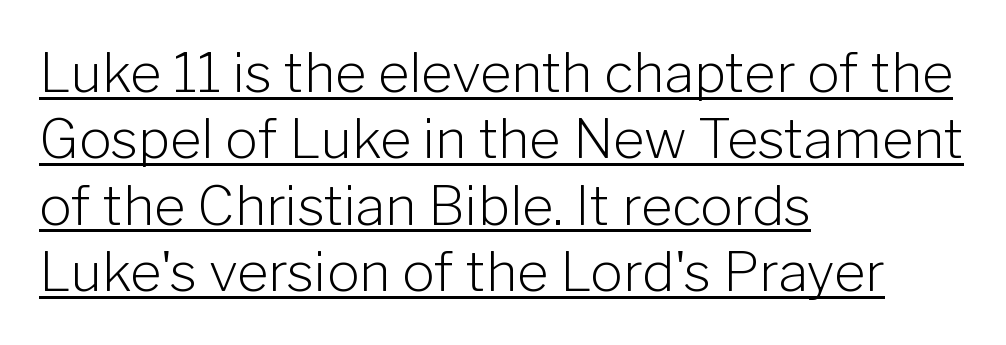
Q: Is the text bold? A: No.
Q: Is the text italic (slanted)? A: No, it is upright.
Q: Is the typeface a serif or a sans-serif typeface? A: Sans-serif.
Q: Is the text underlined? A: Yes.
Q: How is the paragraph aligned? A: Left-aligned.
Q: Is the spacing between letters normal or unusually wide? A: Normal.
Q: Width (condensed, normal, or wide)? A: Normal.
Q: Stroke contrast? A: Low.
Q: x-height? A: Medium.
Q: Monospaced? A: No.
